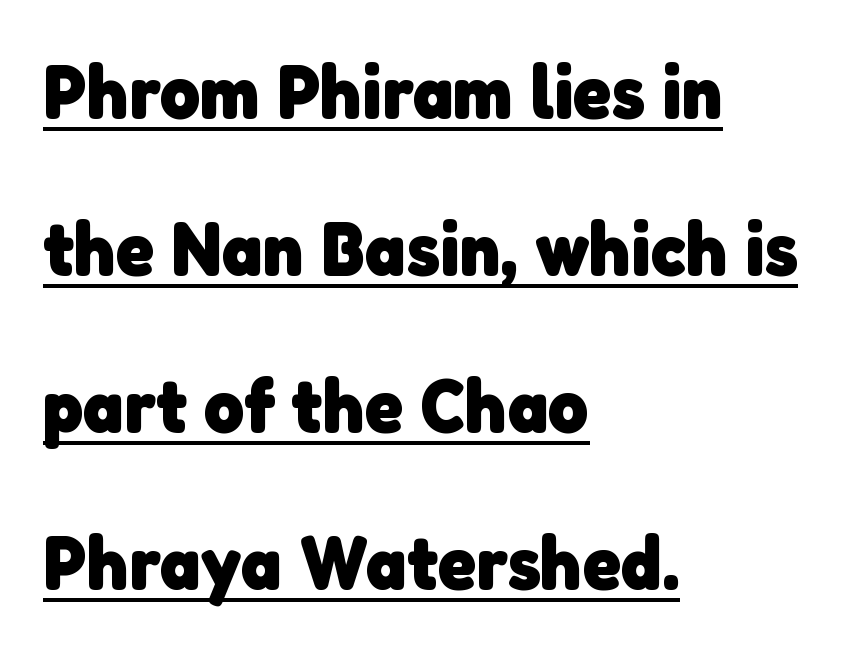
{"serif": "no", "bold": "yes", "weight": "heavy", "width": "normal", "stroke_contrast": "low", "x_height": "medium", "monospaced": "no", "underline": "yes", "align": "left", "line_spacing": "loose", "line_spacing_ratio": 2.04, "letter_spacing": "normal", "letter_spacing_em": 0.0, "glyph_px": 77}
